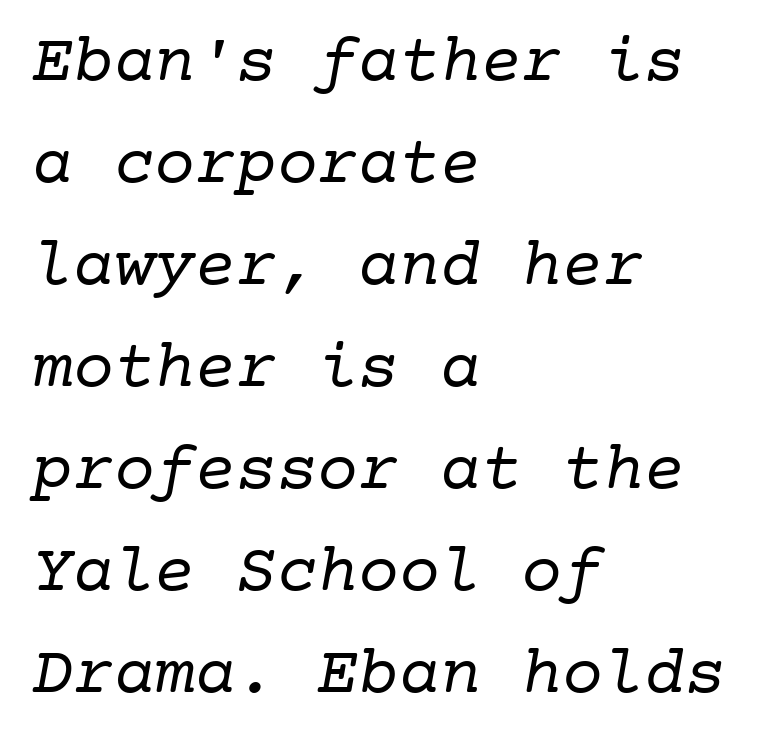
The image shows 68 px regular-weight serif type, monospaced; set left-aligned, normal line spacing (1.5x), normal letter spacing, not underlined; low stroke contrast and a medium x-height.
